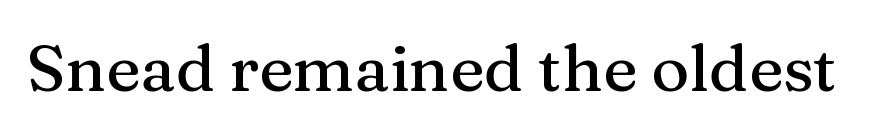
Q: Is the text italic (slanted)? A: No, it is upright.
Q: Is the typeface a serif or a sans-serif typeface? A: Serif.
Q: Is the text underlined? A: No.
Q: Is the spacing between letters normal or unusually wide? A: Normal.
Q: Width (condensed, normal, or wide)? A: Normal.
Q: Stroke contrast? A: Medium.
Q: x-height? A: Medium.
Q: Monospaced? A: No.
